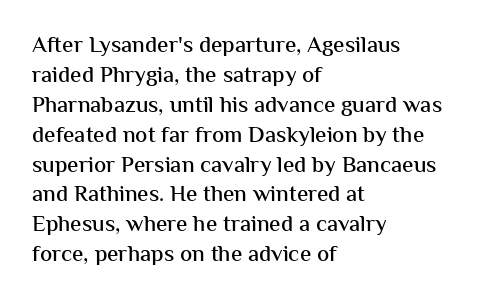
{"italic": "no", "underline": "no", "align": "left", "line_spacing": "normal", "line_spacing_ratio": 1.3, "letter_spacing": "normal", "letter_spacing_em": 0.0, "glyph_px": 23}
